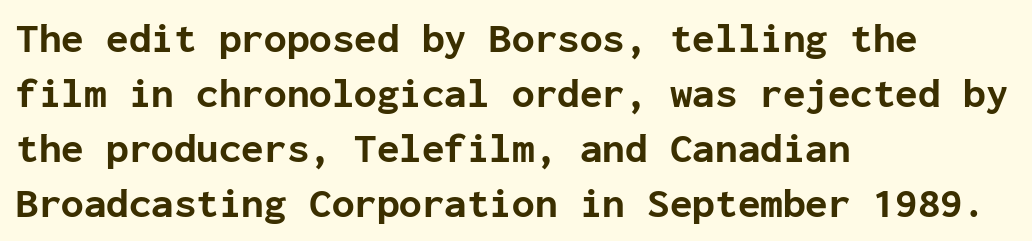
A classic flush-left, rag-right setting is used for this passage. The strip under each line holds only bare page. Notice how thick the strokes are: this is what a full bold looks like. Do the letters lean? They stand straight.
